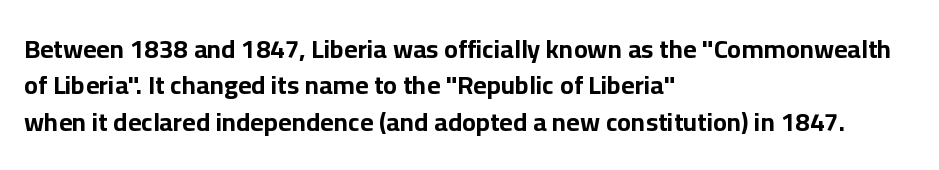
The image shows 26 px bold type, upright; set left-aligned, normal line spacing (1.4x), normal letter spacing, not underlined.
